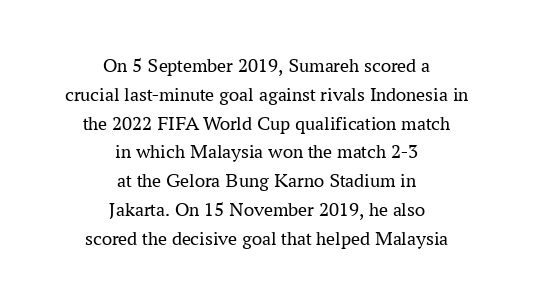
Q: Is the text bold? A: No.
Q: Is the text italic (slanted)? A: No, it is upright.
Q: Is the text underlined? A: No.
Q: How is the paragraph aligned? A: Centered.
Q: Is the spacing between letters normal or unusually wide? A: Normal.
Q: Is the spacing between lines tight, normal or loose? A: Normal.
